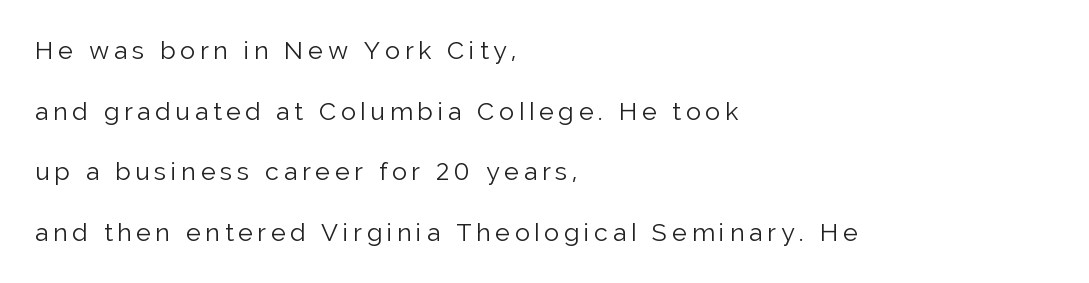
The axis of the letterforms is exactly vertical. Honestly, the rows look like they've been pulled way apart. The cut favours lightness, reaching ordinary text weight at its darkest. Decoration check: the copy has no underline. The setting favours the left margin, as ordinary paragraphs usually do.
